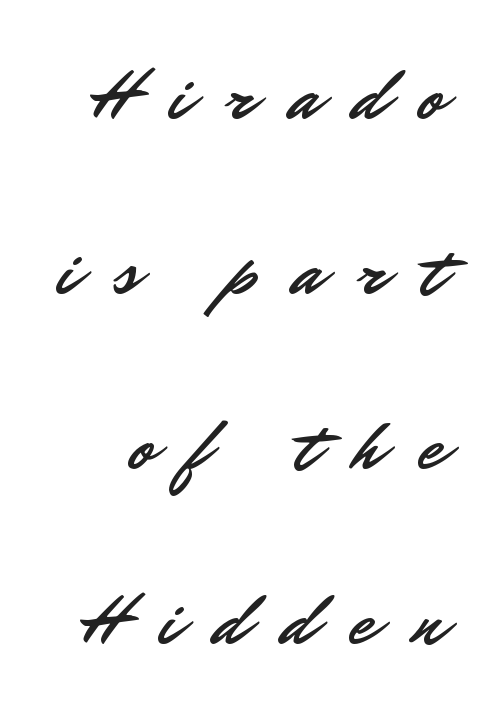
The image shows 72 px sans-serif type; set loose line spacing (2.43x), unusually wide letter spacing (+0.49 em), not underlined; low stroke contrast and a small x-height.
